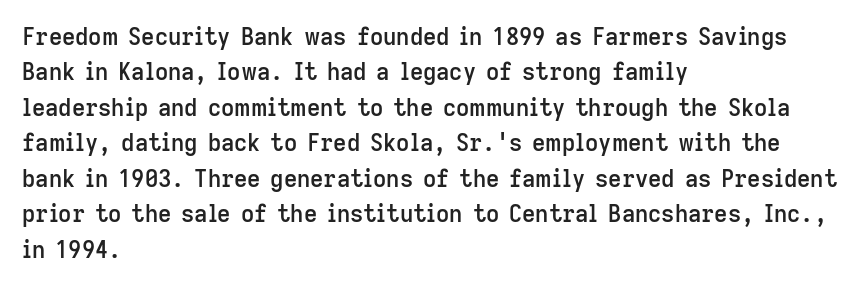
A bit beefed up — I'd call it semibold rather than bold. Upright lettering throughout. Students, observe: this is what conventionally led text looks like. The typesetter chose a ragged-right arrangement here. The rendering keeps characters at their native spacing. Only glyphs here, with clear space below each row.
